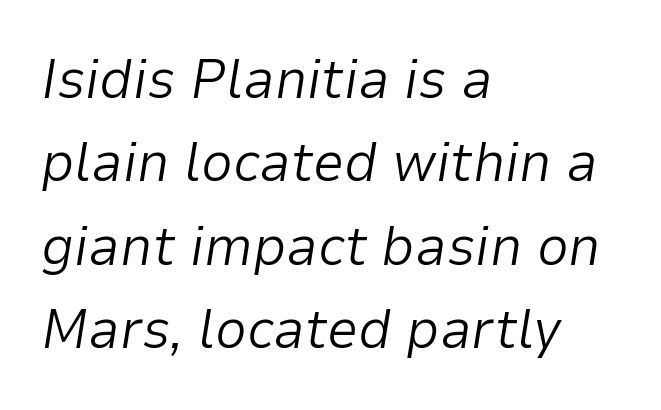
{"italic": "yes", "lean": "right", "slant_degrees": 9, "bold": "no", "weight": "light", "width": "normal", "stroke_contrast": "low", "x_height": "medium", "monospaced": "no", "underline": "no", "align": "left", "line_spacing": "normal", "line_spacing_ratio": 1.49, "letter_spacing": "normal", "letter_spacing_em": 0.0, "glyph_px": 56}
